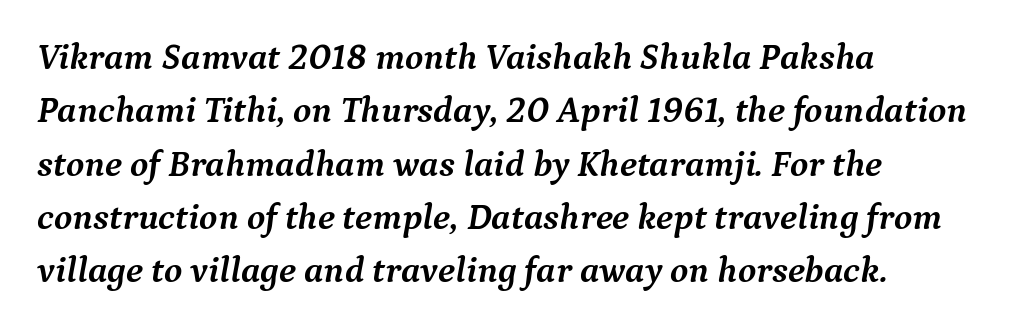
There's an unmistakable incline to the writing here. Standard letterfit; no display-style spreading of the glyphs. Regarding leading, the lines here are spaced in the standard way. Where is the straight margin? On the left. The gap between lines stays unmarked. Here the designer chose a conventional face with non-uniform glyph widths.
